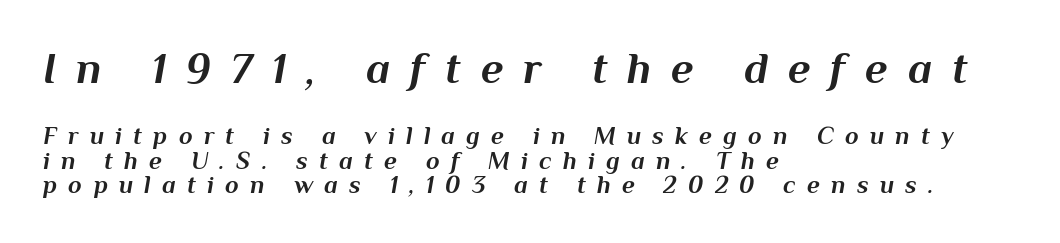
{"italic": "yes", "lean": "right", "slant_degrees": 10, "bold": "yes", "weight": "bold", "width": "normal", "stroke_contrast": "medium", "x_height": "medium", "monospaced": "no", "underline": "no", "align": "left", "line_spacing": "tight", "line_spacing_ratio": 0.98, "letter_spacing": "wide", "letter_spacing_em": 0.45, "larger_block": "first", "size_ratio": 1.76, "glyph_px": 44}
